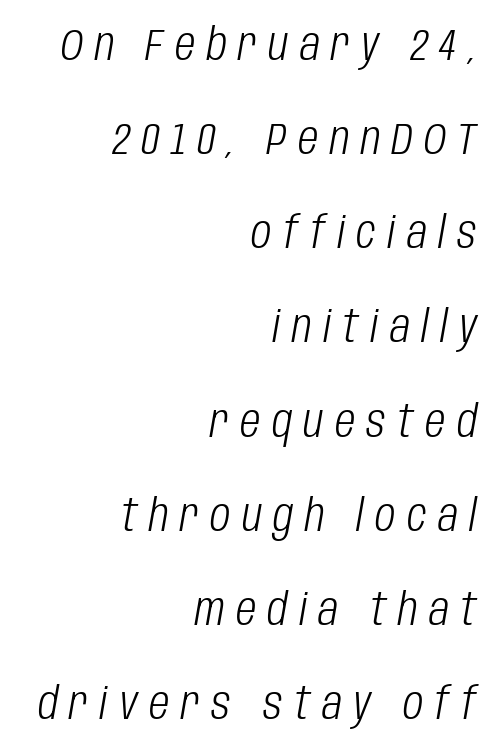
Q: Is the text bold? A: No.
Q: Is the text italic (slanted)? A: Yes, it leans right by about 10 degrees.
Q: Is the text underlined? A: No.
Q: How is the paragraph aligned? A: Right-aligned.
Q: Is the spacing between letters normal or unusually wide? A: Unusually wide.
Q: Is the spacing between lines tight, normal or loose? A: Loose.
Q: Width (condensed, normal, or wide)? A: Condensed.
Q: Stroke contrast? A: Low.
Q: x-height? A: Large.
Q: Monospaced? A: No.
